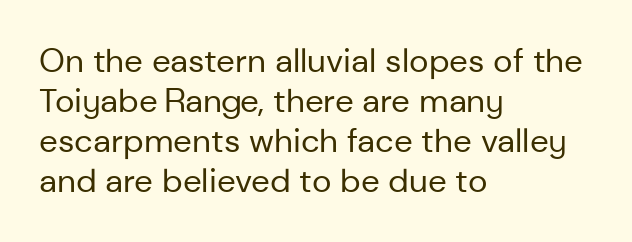
The face used here is proportionally spaced, like ordinary book or web type. The tracking reads as untouched default to a designer's eye. Style check: upright. The lines are quadded left.
